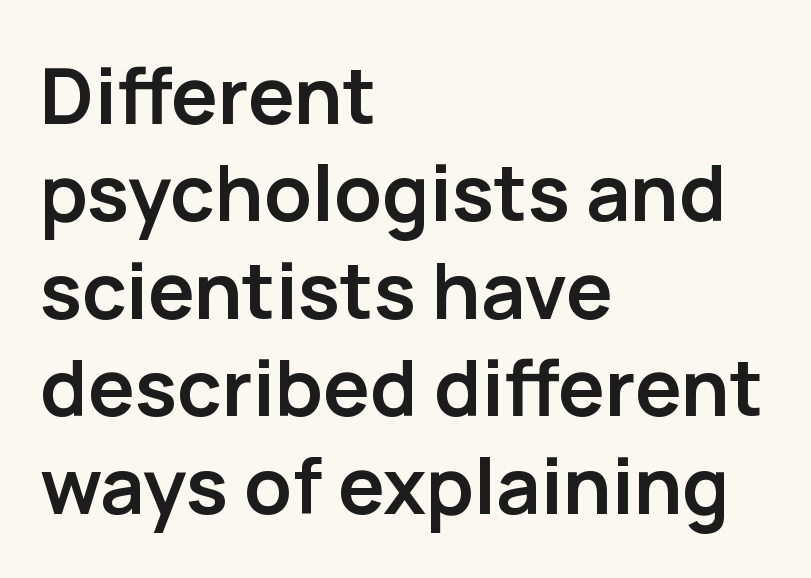
Q: Is the text bold? A: Yes.
Q: Is the text italic (slanted)? A: No, it is upright.
Q: Is the typeface a serif or a sans-serif typeface? A: Sans-serif.
Q: Is the text underlined? A: No.
Q: How is the paragraph aligned? A: Left-aligned.
Q: Is the spacing between letters normal or unusually wide? A: Normal.
Q: Is the spacing between lines tight, normal or loose? A: Normal.
Q: Width (condensed, normal, or wide)? A: Normal.
Q: Stroke contrast? A: Low.
Q: x-height? A: Medium.
Q: Monospaced? A: No.
